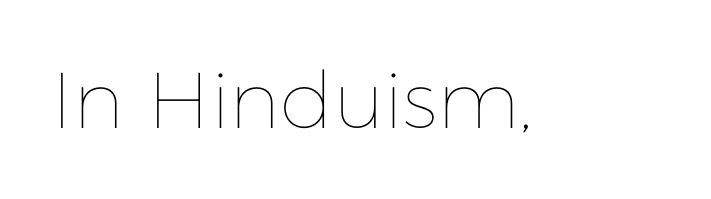
The image shows 79 px thin type, upright; set normal letter spacing, not underlined; low stroke contrast and a medium x-height.
